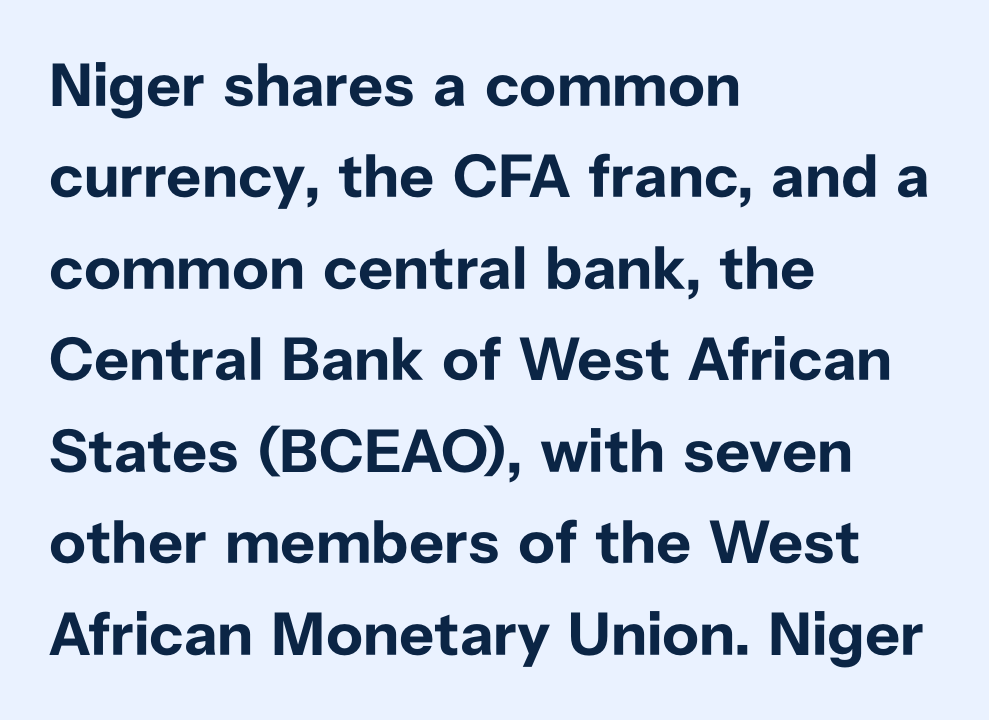
Q: Is the text bold? A: Yes.
Q: Is the text italic (slanted)? A: No, it is upright.
Q: Is the typeface a serif or a sans-serif typeface? A: Sans-serif.
Q: Is the text underlined? A: No.
Q: How is the paragraph aligned? A: Left-aligned.
Q: Is the spacing between letters normal or unusually wide? A: Normal.
Q: Is the spacing between lines tight, normal or loose? A: Normal.
Q: Width (condensed, normal, or wide)? A: Normal.
Q: Stroke contrast? A: Low.
Q: x-height? A: Medium.
Q: Monospaced? A: No.
